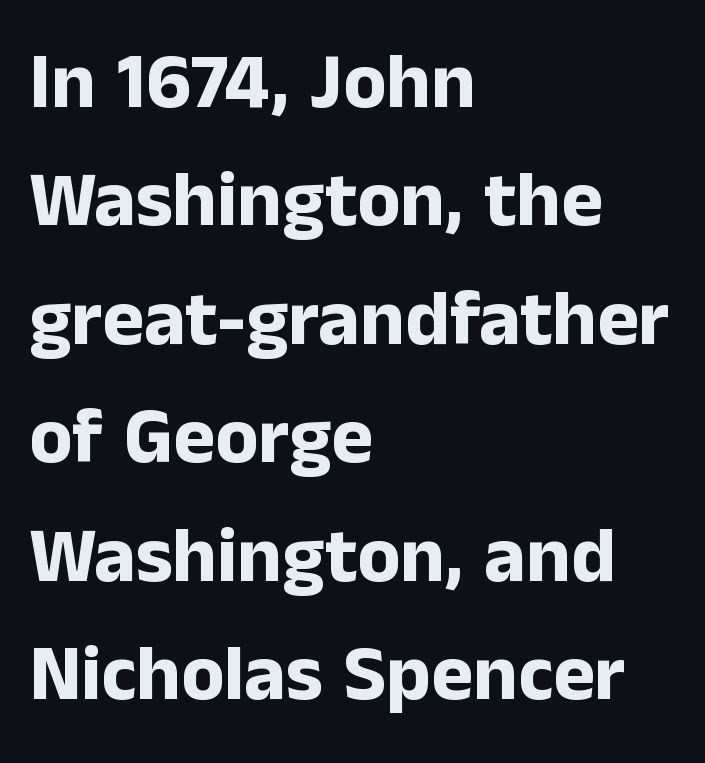
Q: Is the text bold? A: Yes.
Q: Is the text italic (slanted)? A: No, it is upright.
Q: Is the typeface a serif or a sans-serif typeface? A: Sans-serif.
Q: Is the text underlined? A: No.
Q: How is the paragraph aligned? A: Left-aligned.
Q: Is the spacing between letters normal or unusually wide? A: Normal.
Q: Is the spacing between lines tight, normal or loose? A: Normal.
Q: Width (condensed, normal, or wide)? A: Normal.
Q: Stroke contrast? A: Low.
Q: x-height? A: Medium.
Q: Monospaced? A: No.
